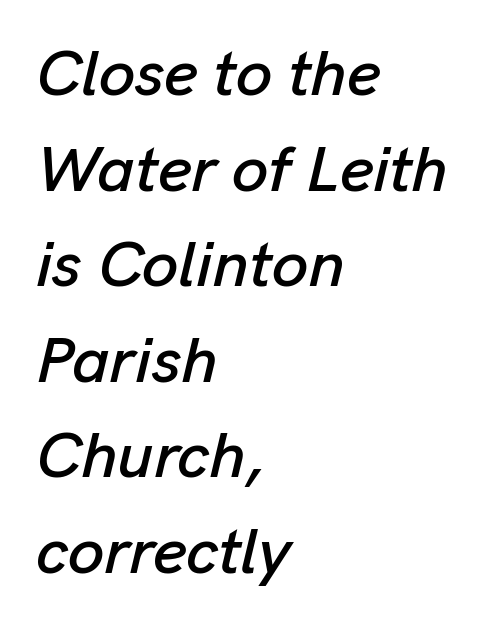
Q: Is the text italic (slanted)? A: Yes, it leans right by about 13 degrees.
Q: Is the text underlined? A: No.
Q: How is the paragraph aligned? A: Left-aligned.
Q: Is the spacing between letters normal or unusually wide? A: Normal.
Q: Is the spacing between lines tight, normal or loose? A: Normal.
Q: Width (condensed, normal, or wide)? A: Normal.
Q: Stroke contrast? A: Low.
Q: x-height? A: Medium.
Q: Monospaced? A: No.
